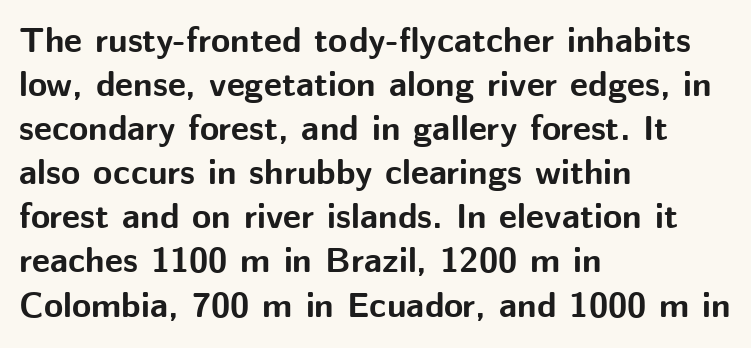
Q: Is the text bold? A: Yes.
Q: Is the text italic (slanted)? A: No, it is upright.
Q: Is the typeface a serif or a sans-serif typeface? A: Sans-serif.
Q: Is the text underlined? A: No.
Q: How is the paragraph aligned? A: Left-aligned.
Q: Is the spacing between letters normal or unusually wide? A: Normal.
Q: Is the spacing between lines tight, normal or loose? A: Normal.
Q: Width (condensed, normal, or wide)? A: Normal.
Q: Stroke contrast? A: Medium.
Q: x-height? A: Medium.
Q: Monospaced? A: No.
